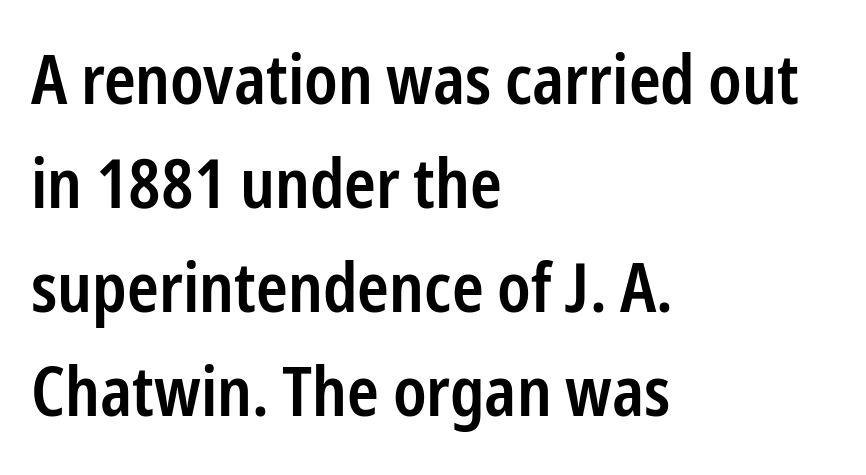
The vertical gap from one line to the next is medium. Here the designer chose a conventional face with non-uniform glyph widths. The letters are semibold — heavier than regular but short of a full bold. Underline: absent. Line beginnings align vertically; line endings do not. Examine the stroke ends and you'll find no serifs.
